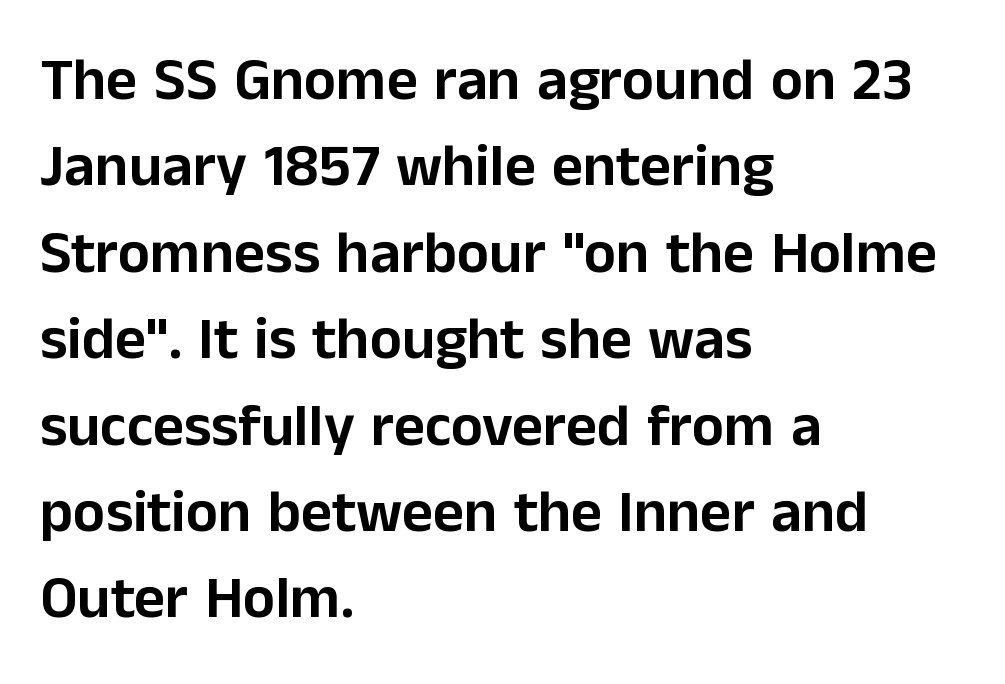
{"serif": "no", "italic": "no", "width": "normal", "stroke_contrast": "low", "x_height": "medium", "monospaced": "no", "underline": "no", "align": "left", "line_spacing": "normal", "line_spacing_ratio": 1.44, "letter_spacing": "normal", "letter_spacing_em": 0.0, "glyph_px": 60}
